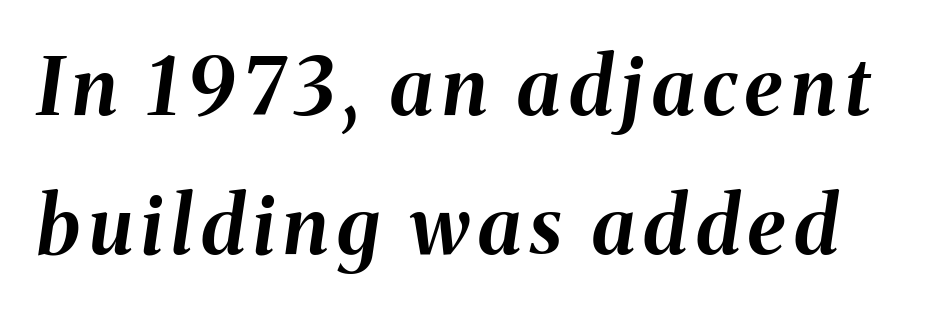
Q: Is the text bold? A: Yes.
Q: Is the text italic (slanted)? A: Yes, it leans right by about 8 degrees.
Q: Is the text underlined? A: No.
Q: Width (condensed, normal, or wide)? A: Normal.
Q: Stroke contrast? A: Medium.
Q: x-height? A: Medium.
Q: Monospaced? A: No.
